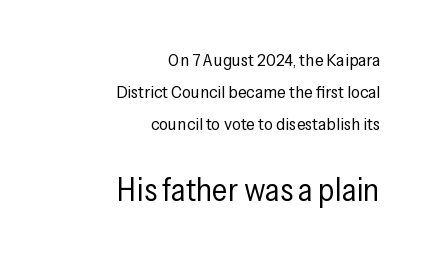
The image shows 32 px regular-weight, condensed sans-serif type, upright; set right-aligned, line spacing 1.77x, normal letter spacing, not underlined; the second (bottom) block is 1.78x larger; low stroke contrast and a medium x-height.
